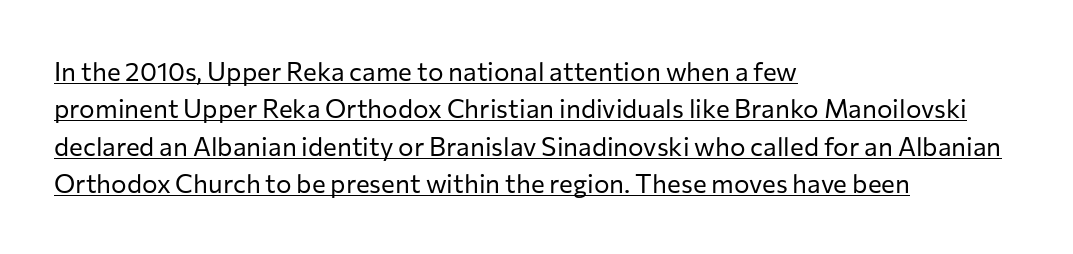
{"italic": "no", "bold": "no", "underline": "yes", "align": "left", "line_spacing": "normal", "line_spacing_ratio": 1.44, "letter_spacing": "normal", "letter_spacing_em": 0.0, "glyph_px": 26}
